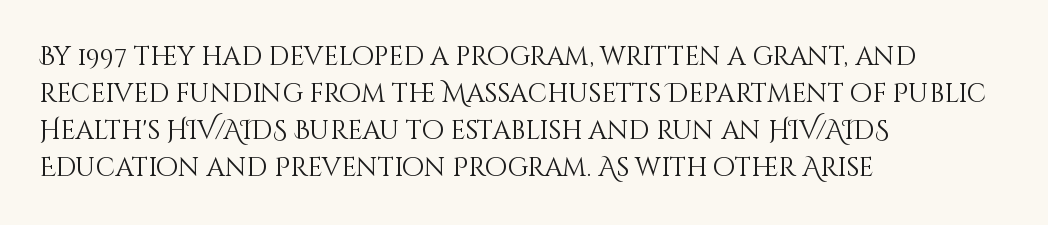
Rule under the text: the space is simply empty. The tracking reads as untouched default to a designer's eye. Compared with a typical body face, this is equally light or lighter still. A student would call this left alignment; a typographer would say flush left, rag right. The rows are spaced the way most documents space them.
